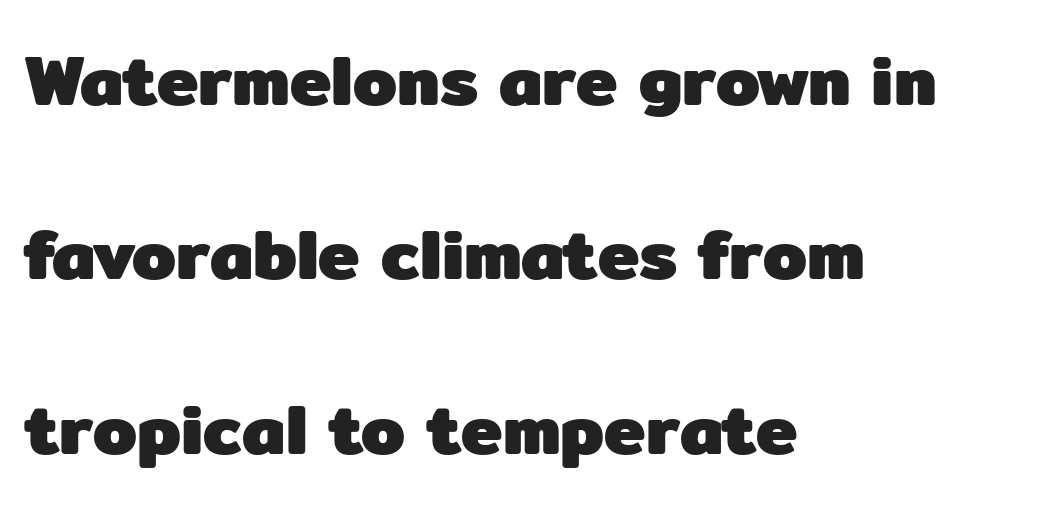
The image shows 70 px heavy sans-serif type, upright; set left-aligned, loose line spacing (2.49x), normal letter spacing, not underlined; low stroke contrast and a medium x-height.
